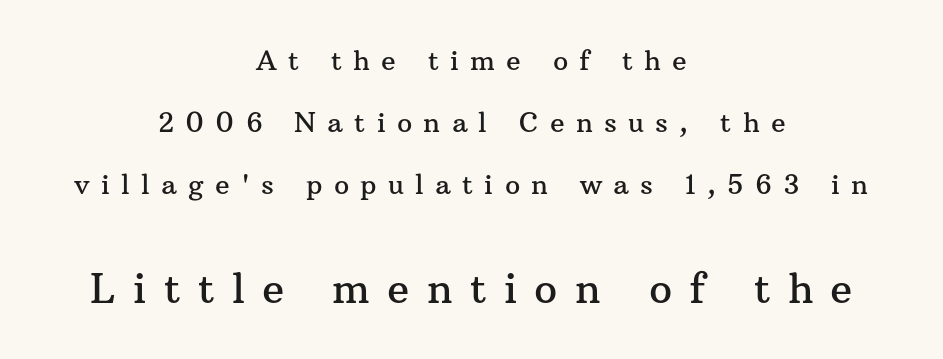
Q: Is the text italic (slanted)? A: No, it is upright.
Q: Is the typeface a serif or a sans-serif typeface? A: Serif.
Q: Is the text underlined? A: No.
Q: How is the paragraph aligned? A: Centered.
Q: Is the spacing between letters normal or unusually wide? A: Unusually wide.
Q: Is the spacing between lines tight, normal or loose? A: Loose.
Q: Which block of text is set in a larger size, the first (top) or the second (bottom)? A: The second (bottom) one.
Q: Width (condensed, normal, or wide)? A: Normal.
Q: Stroke contrast? A: Medium.
Q: x-height? A: Medium.
Q: Monospaced? A: No.
